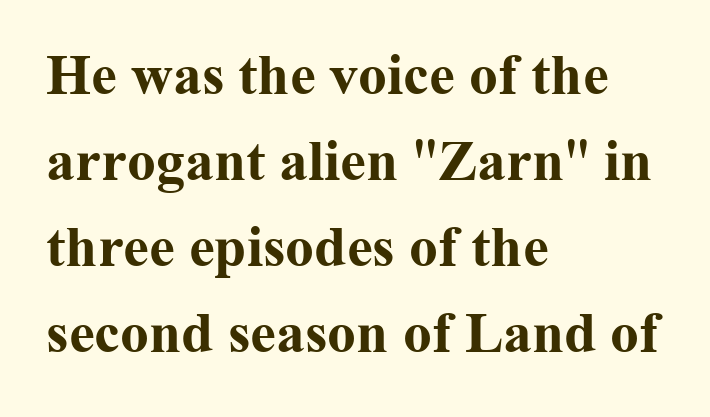
The image shows 58 px bold serif type, upright; set left-aligned, normal line spacing (1.48x), normal letter spacing, not underlined; medium stroke contrast and a medium x-height.
